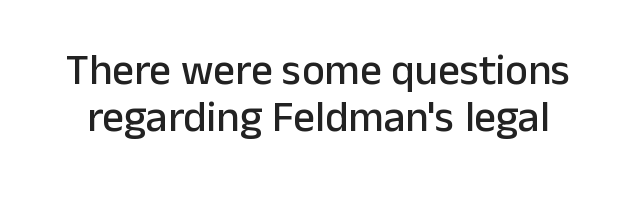
The image shows 43 px sans-serif type, upright; set tight line spacing (1.09x), normal letter spacing, not underlined; low stroke contrast and a medium x-height.
